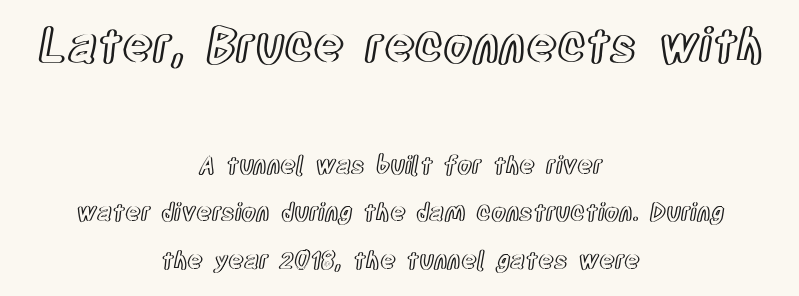
The gap between lines stays unmarked. The passage shown begins with its larger block and ends with its smaller one. Do the characters align in a grid? No, the font is proportional.
